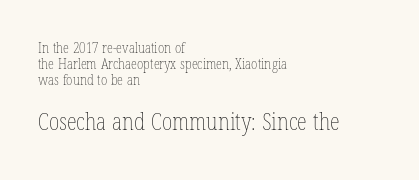
{"italic": "no", "bold": "no", "underline": "no", "align": "left", "line_spacing": "tight", "line_spacing_ratio": 1.15, "letter_spacing": "normal", "letter_spacing_em": 0.0, "larger_block": "second", "size_ratio": 1.64, "glyph_px": 23}
